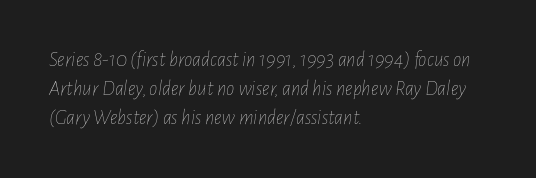
Q: Is the text bold? A: No.
Q: Is the text italic (slanted)? A: Yes, it leans right by about 7 degrees.
Q: Is the text underlined? A: No.
Q: How is the paragraph aligned? A: Left-aligned.
Q: Is the spacing between letters normal or unusually wide? A: Normal.
Q: Is the spacing between lines tight, normal or loose? A: Normal.
